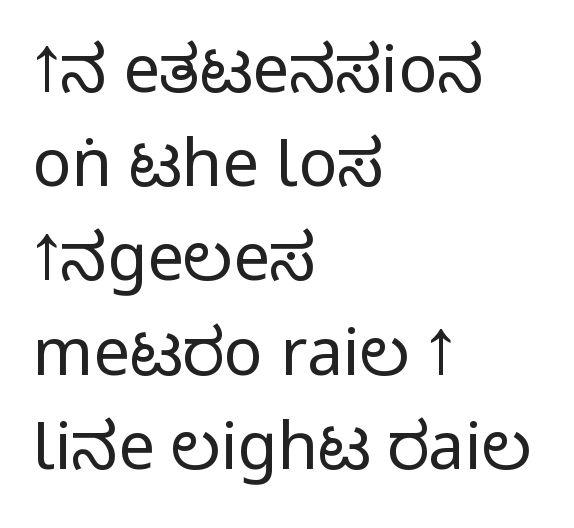
{"serif": "no", "italic": "no", "bold": "no", "weight": "regular", "width": "condensed", "stroke_contrast": "low", "x_height": "large", "monospaced": "no", "underline": "no", "align": "left", "line_spacing": "normal", "line_spacing_ratio": 1.45, "letter_spacing": "normal", "letter_spacing_em": 0.0, "glyph_px": 65}
